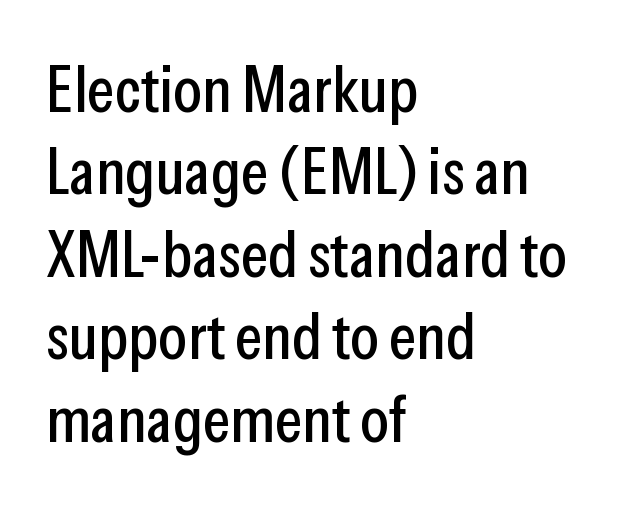
The image shows 66 px condensed sans-serif type, upright; set left-aligned, normal line spacing (1.25x), normal letter spacing, not underlined; low stroke contrast and a medium x-height.
